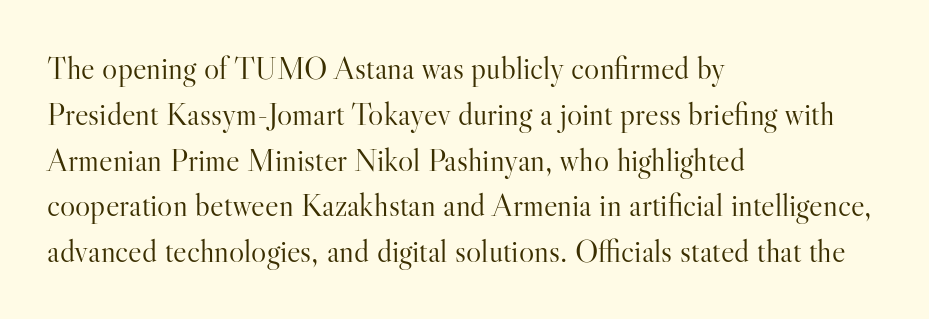
{"serif": "yes", "italic": "no", "bold": "no", "weight": "light", "width": "normal", "stroke_contrast": "high", "x_height": "small", "monospaced": "no", "underline": "no", "align": "left", "line_spacing": "normal", "line_spacing_ratio": 1.43, "letter_spacing": "normal", "letter_spacing_em": 0.0, "glyph_px": 32}
